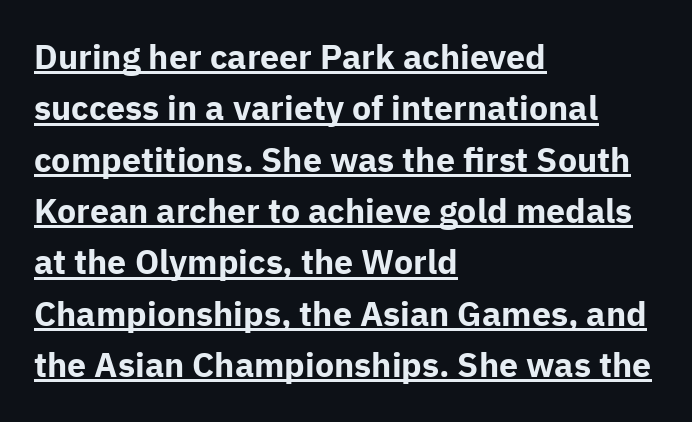
{"serif": "no", "italic": "no", "bold": "yes", "weight": "bold", "width": "normal", "stroke_contrast": "low", "x_height": "medium", "monospaced": "no", "underline": "yes", "align": "left", "line_spacing": "normal", "line_spacing_ratio": 1.51, "letter_spacing": "normal", "letter_spacing_em": 0.0, "glyph_px": 34}
